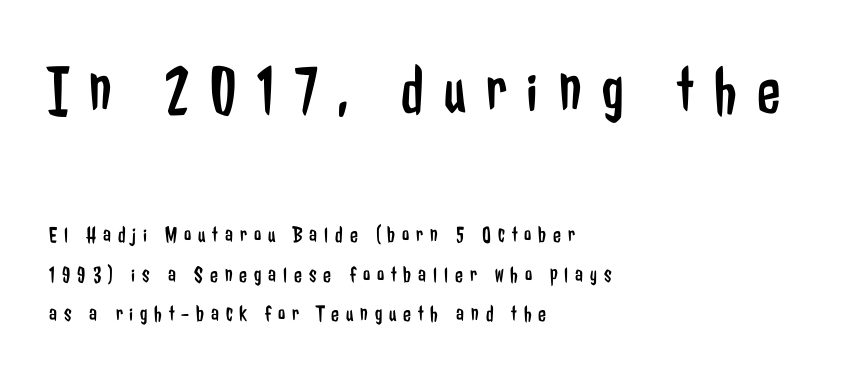
Q: Is the text bold? A: No.
Q: Is the text italic (slanted)? A: No, it is upright.
Q: Is the typeface a serif or a sans-serif typeface? A: Sans-serif.
Q: Is the text underlined? A: No.
Q: How is the paragraph aligned? A: Left-aligned.
Q: Is the spacing between letters normal or unusually wide? A: Unusually wide.
Q: Which block of text is set in a larger size, the first (top) or the second (bottom)? A: The first (top) one.
Q: Width (condensed, normal, or wide)? A: Condensed.
Q: Stroke contrast? A: Low.
Q: x-height? A: Medium.
Q: Monospaced? A: No.
